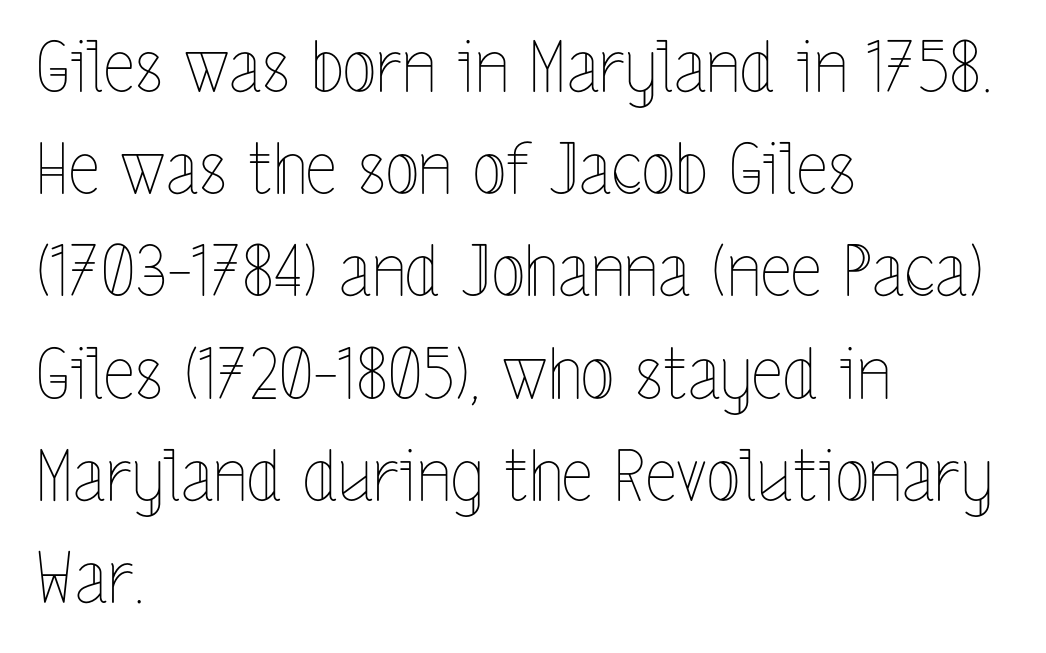
Compared with typical paragraphs, the rows here are spaced about the same. The type sits square on the baseline with zero lean. No letter is thick-stroked: the sample isn't bold. Look at the tracking — it's just the regular setting, nothing added. The face used here is proportionally spaced, like ordinary book or web type. The rendering anchors every line to the left-hand side.
